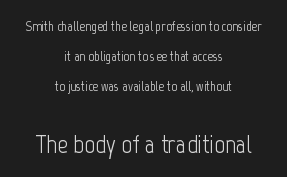
Q: Is the text bold? A: No.
Q: Is the text italic (slanted)? A: No, it is upright.
Q: Is the text underlined? A: No.
Q: How is the paragraph aligned? A: Centered.
Q: Is the spacing between letters normal or unusually wide? A: Normal.
Q: Is the spacing between lines tight, normal or loose? A: Loose.
Q: Which block of text is set in a larger size, the first (top) or the second (bottom)? A: The second (bottom) one.
